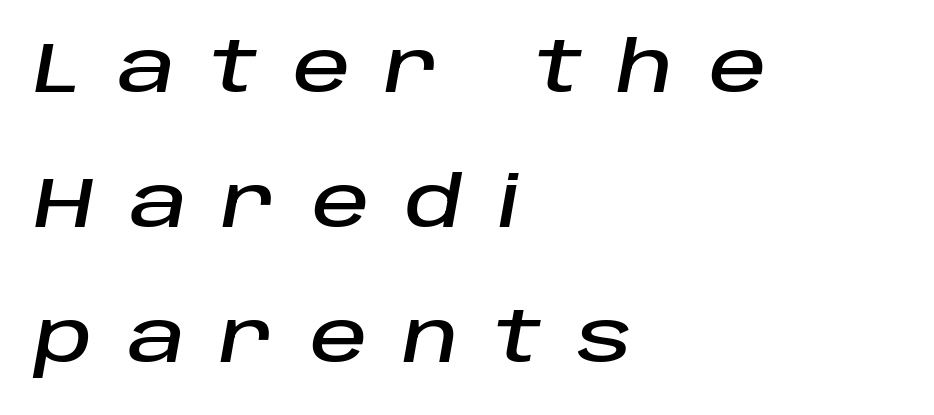
Line beginnings align vertically; line endings do not. There is plenty of visible air inserted between adjacent glyphs. Looks like regular typesetting: each glyph gets only the width it needs. Vertical spacing — loose. The glyphs are unaccompanied by any horizontal stroke below them.
